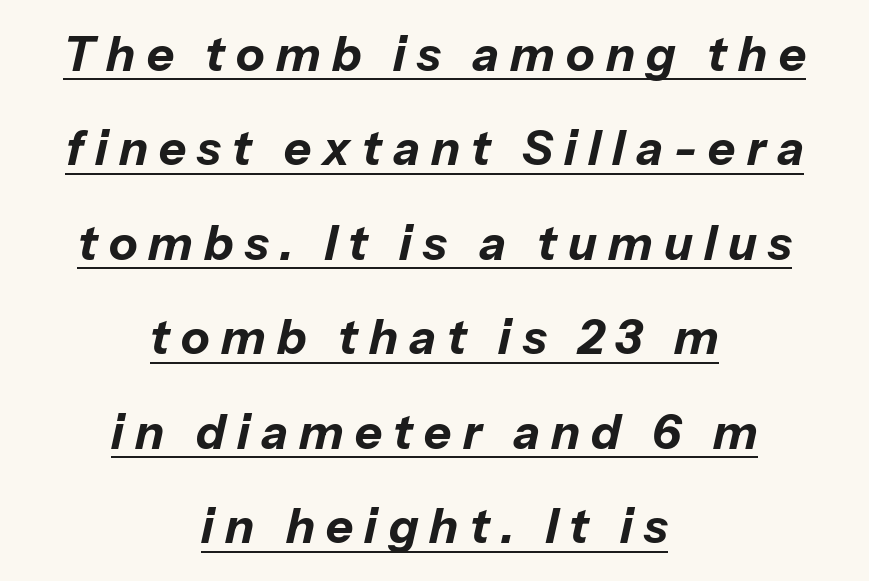
{"italic": "yes", "lean": "right", "slant_degrees": 13, "bold": "yes", "weight": "bold", "width": "normal", "stroke_contrast": "low", "x_height": "medium", "monospaced": "no", "underline": "yes", "align": "center", "line_spacing": "loose", "line_spacing_ratio": 2.01, "letter_spacing": "wide", "letter_spacing_em": 0.24, "glyph_px": 47}
